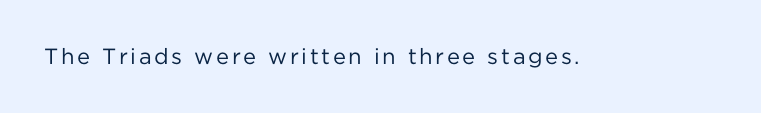
{"italic": "no", "bold": "no", "underline": "no", "glyph_px": 22}
